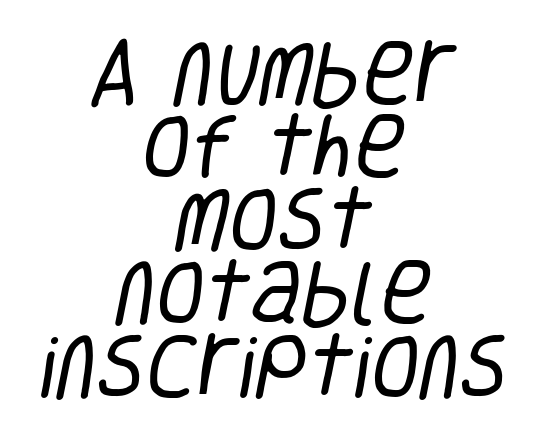
Q: Is the text bold? A: No.
Q: Is the typeface a serif or a sans-serif typeface? A: Sans-serif.
Q: Is the text underlined? A: No.
Q: How is the paragraph aligned? A: Centered.
Q: Is the spacing between letters normal or unusually wide? A: Normal.
Q: Is the spacing between lines tight, normal or loose? A: Tight.
Q: Width (condensed, normal, or wide)? A: Condensed.
Q: Stroke contrast? A: Low.
Q: x-height? A: Large.
Q: Monospaced? A: No.
